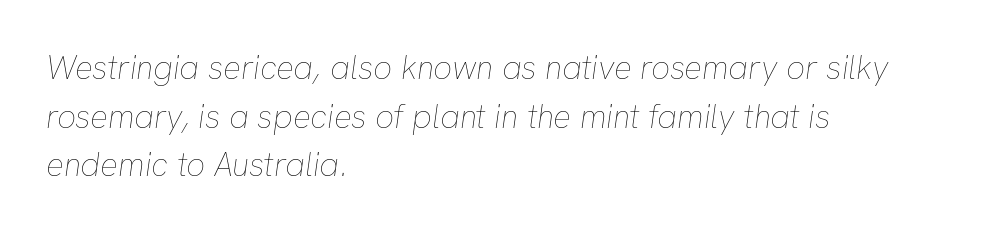
The image shows 33 px thin type, italic (leaning right); set left-aligned, normal line spacing (1.47x), normal letter spacing, not underlined; low stroke contrast and a medium x-height.
